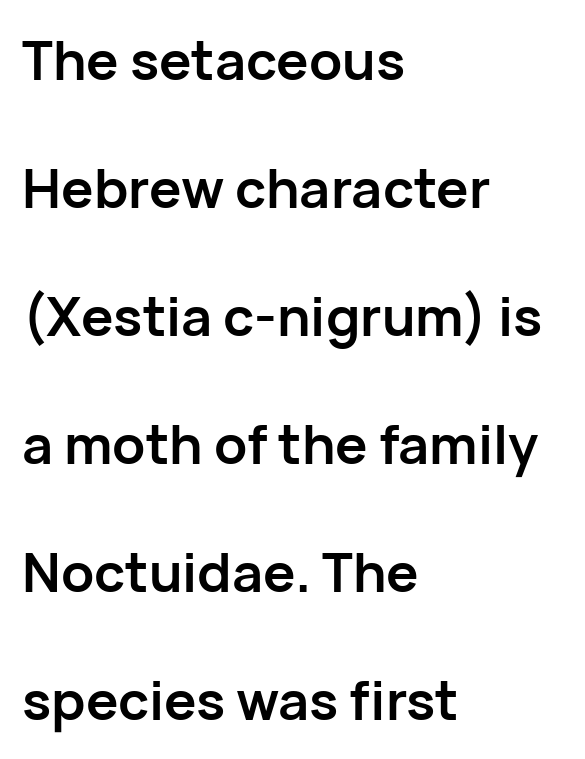
Q: Is the text bold? A: Yes.
Q: Is the text italic (slanted)? A: No, it is upright.
Q: Is the typeface a serif or a sans-serif typeface? A: Sans-serif.
Q: Is the text underlined? A: No.
Q: How is the paragraph aligned? A: Left-aligned.
Q: Is the spacing between letters normal or unusually wide? A: Normal.
Q: Is the spacing between lines tight, normal or loose? A: Loose.
Q: Width (condensed, normal, or wide)? A: Normal.
Q: Stroke contrast? A: Low.
Q: x-height? A: Medium.
Q: Monospaced? A: No.
